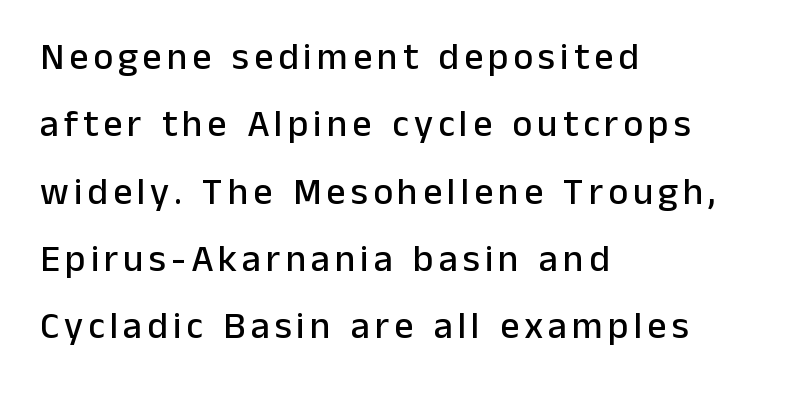
These lines are set flush left with a ragged right edge. You can tell it's not italic because the verticals are truly vertical. The font family rendered here belongs to the sans-serif group. The gap between lines stays unmarked. Do the characters align in a grid? No, the font is proportional.
